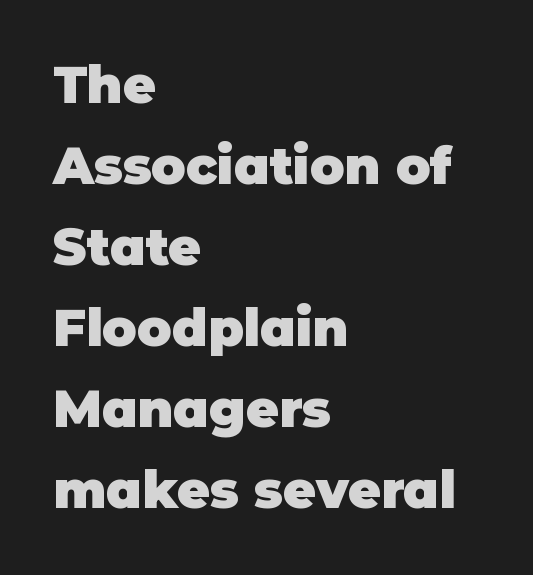
Q: Is the text bold? A: Yes.
Q: Is the text italic (slanted)? A: No, it is upright.
Q: Is the typeface a serif or a sans-serif typeface? A: Sans-serif.
Q: Is the text underlined? A: No.
Q: How is the paragraph aligned? A: Left-aligned.
Q: Is the spacing between letters normal or unusually wide? A: Normal.
Q: Is the spacing between lines tight, normal or loose? A: Normal.
Q: Width (condensed, normal, or wide)? A: Normal.
Q: Stroke contrast? A: Low.
Q: x-height? A: Large.
Q: Monospaced? A: No.
